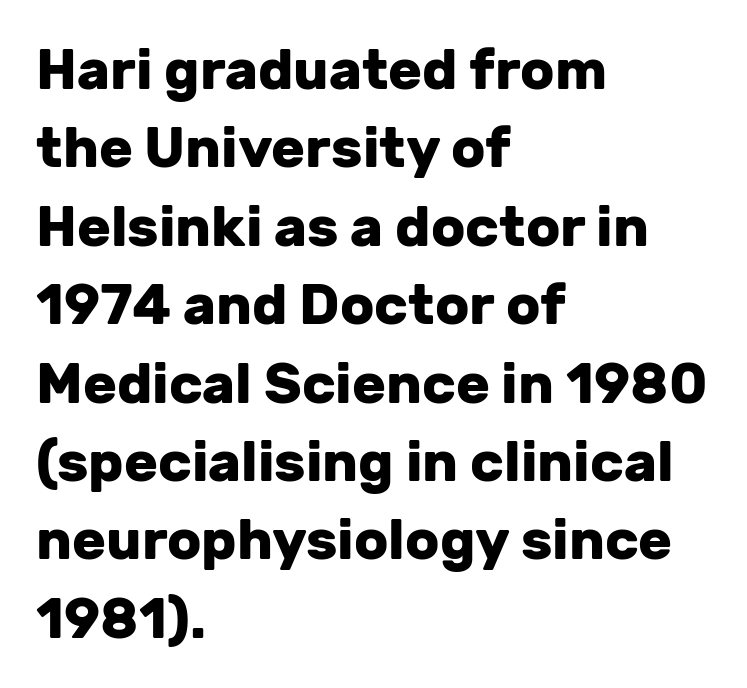
The image shows 56 px heavy sans-serif type, upright; set left-aligned, normal line spacing (1.4x), normal letter spacing, not underlined; low stroke contrast and a medium x-height.
